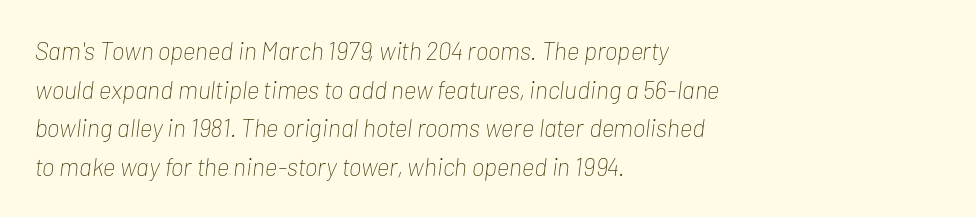
The image shows 25 px text type, italic (leaning right); set left-aligned, normal line spacing (1.55x), normal letter spacing, not underlined.
